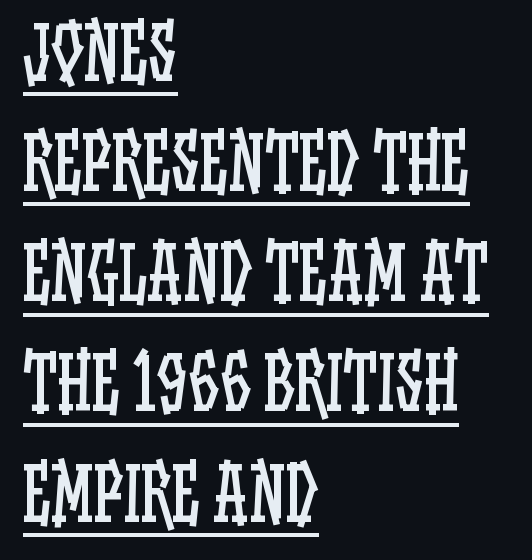
The image shows 72 px regular-weight, condensed type, upright; set left-aligned, normal line spacing (1.53x), normal letter spacing, underlined; low stroke contrast and a large x-height.
